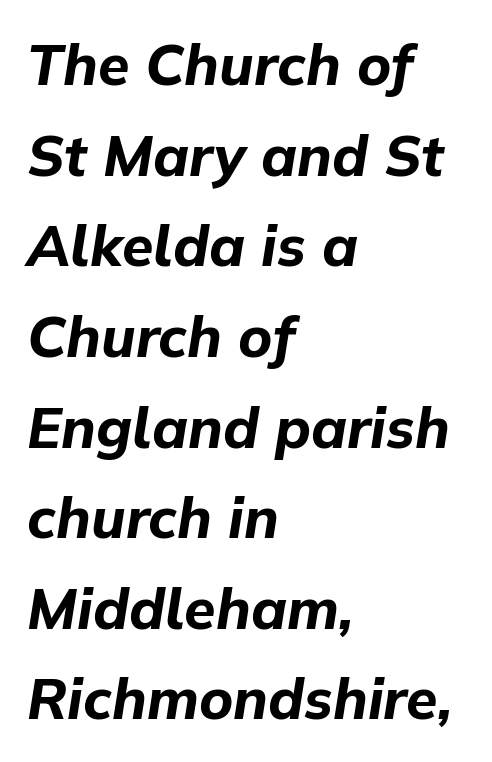
The image shows 57 px bold type, italic (leaning right); set left-aligned, normal line spacing (1.59x), normal letter spacing, not underlined; low stroke contrast and a medium x-height.
